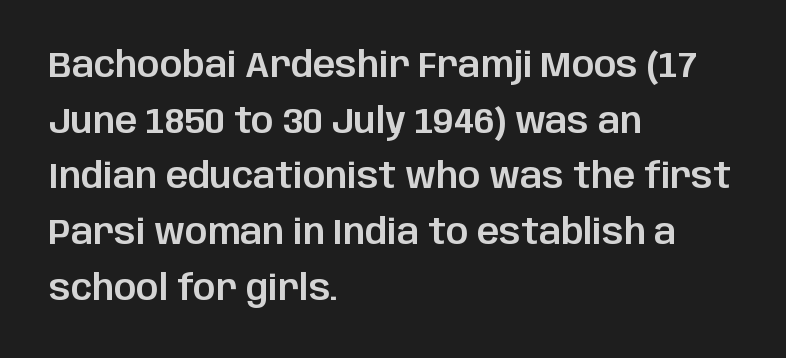
The leading is moderate, giving the passage an even texture. A typesetter would call this zero additional tracking. Characters remain perfectly vertical along every line. What kind of face is this? One without serifs — a sans. Visually the block forms a straight wall on the left and a jagged coastline on the right. Only glyphs here, with clear space below each row.
